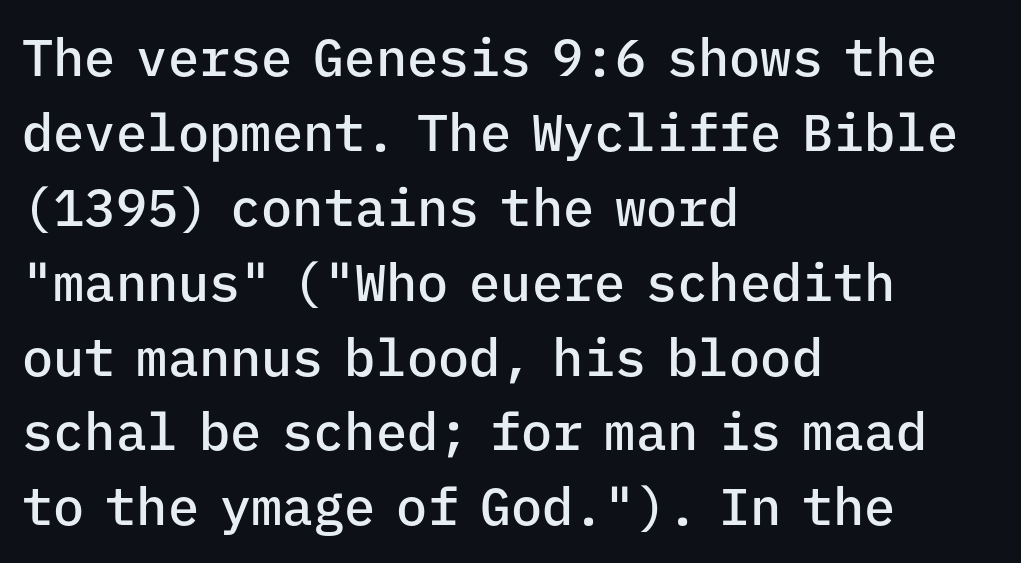
Q: Is the text bold? A: Semi-bold.
Q: Is the text italic (slanted)? A: No, it is upright.
Q: Is the typeface a serif or a sans-serif typeface? A: Sans-serif.
Q: Is the text underlined? A: No.
Q: How is the paragraph aligned? A: Left-aligned.
Q: Is the spacing between letters normal or unusually wide? A: Normal.
Q: Is the spacing between lines tight, normal or loose? A: Normal.
Q: Width (condensed, normal, or wide)? A: Normal.
Q: Stroke contrast? A: Low.
Q: x-height? A: Medium.
Q: Monospaced? A: Yes.
